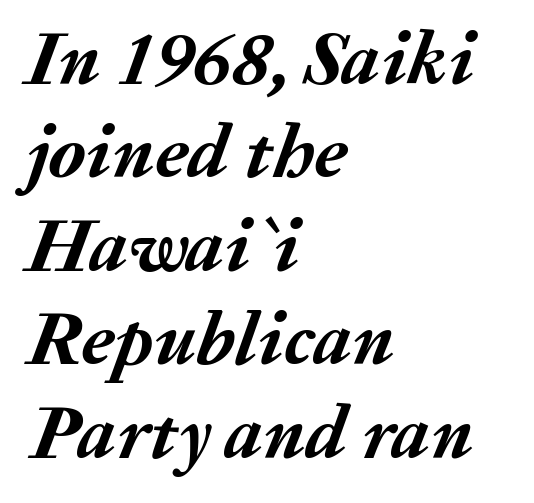
Q: Is the text bold? A: Yes.
Q: Is the text italic (slanted)? A: Yes, it leans right by about 20 degrees.
Q: Is the text underlined? A: No.
Q: How is the paragraph aligned? A: Left-aligned.
Q: Is the spacing between letters normal or unusually wide? A: Normal.
Q: Width (condensed, normal, or wide)? A: Normal.
Q: Stroke contrast? A: Medium.
Q: x-height? A: Medium.
Q: Monospaced? A: No.
